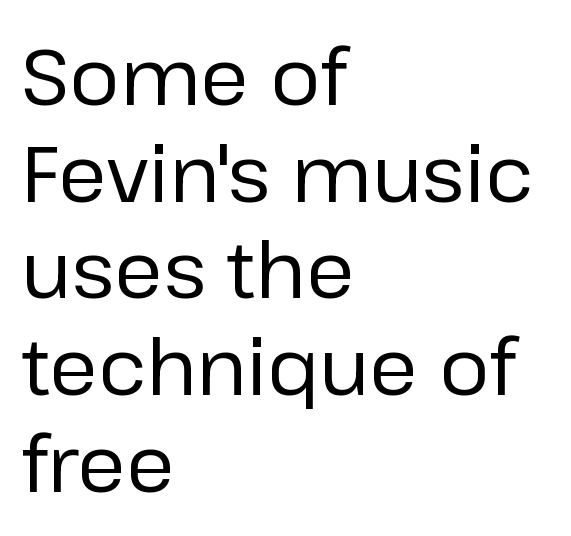
These lines are composed in type without serifs. Ink coverage per letter is moderate at most. Does the lettering tilt? It doesn't — this is upright. Leftover space on each line is placed entirely after the last word. Varying glyph widths throughout — classic text-font behaviour. The strip under each line holds only bare page.
